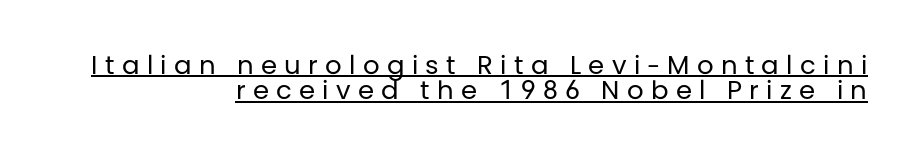
The image shows 26 px text type, upright; set right-aligned, tight line spacing (0.98x), unusually wide letter spacing (+0.28 em), underlined.
